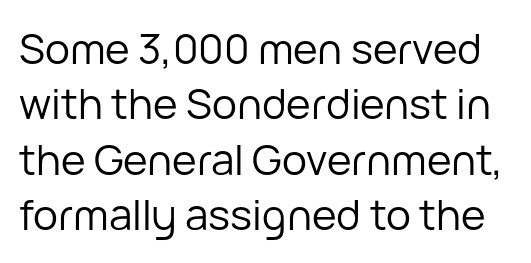
These lines are rendered in a variable-pitch font. Stroke thickness stays within the range of a standard reading face or lighter. The line texture is even and compact thanks to regular tracking. Observe the absence of serifs on each vertical stroke in this sample.
